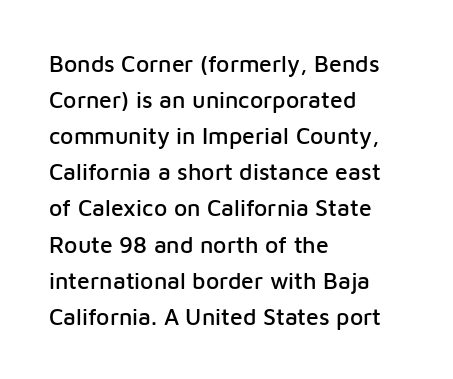
The image shows 23 px text type, upright; set left-aligned, normal line spacing (1.57x), normal letter spacing, not underlined.
